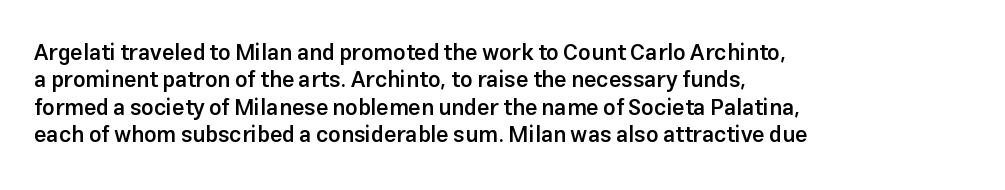
{"italic": "no", "bold": "semi", "underline": "no", "align": "left", "line_spacing": "normal", "line_spacing_ratio": 1.25, "letter_spacing": "normal", "letter_spacing_em": 0.0, "glyph_px": 22}
